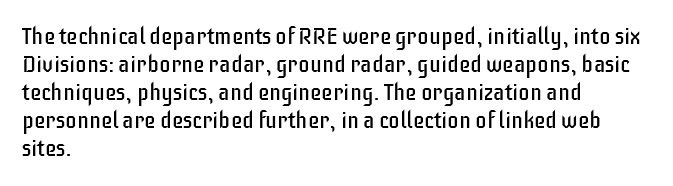
Q: Is the text bold? A: No.
Q: Is the text italic (slanted)? A: No, it is upright.
Q: Is the text underlined? A: No.
Q: How is the paragraph aligned? A: Left-aligned.
Q: Is the spacing between letters normal or unusually wide? A: Normal.
